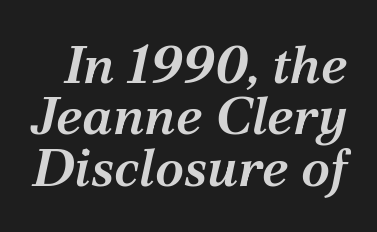
{"serif": "yes", "italic": "yes", "lean": "right", "slant_degrees": 12, "bold": "semi", "weight": "semibold", "width": "normal", "stroke_contrast": "medium", "x_height": "medium", "monospaced": "no", "underline": "no", "line_spacing": "tight", "line_spacing_ratio": 0.97, "letter_spacing": "normal", "letter_spacing_em": 0.0, "glyph_px": 53}
